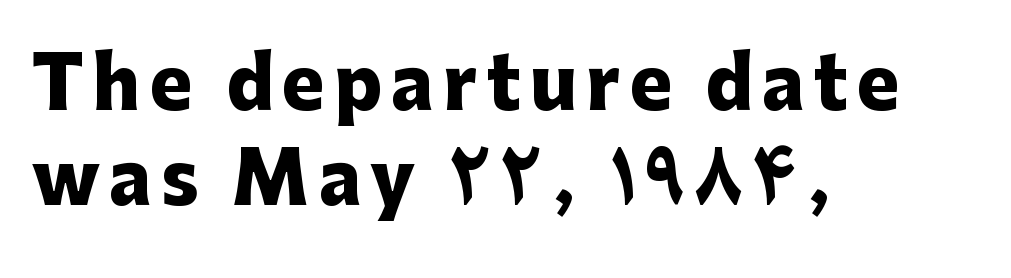
{"serif": "no", "italic": "no", "bold": "yes", "weight": "heavy", "width": "normal", "stroke_contrast": "low", "x_height": "medium", "monospaced": "no", "underline": "no", "align": "left", "line_spacing": "normal", "line_spacing_ratio": 1.34, "glyph_px": 71}
